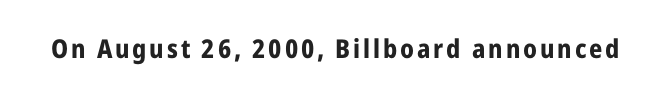
Q: Is the text bold? A: Yes.
Q: Is the text italic (slanted)? A: No, it is upright.
Q: Is the text underlined? A: No.
